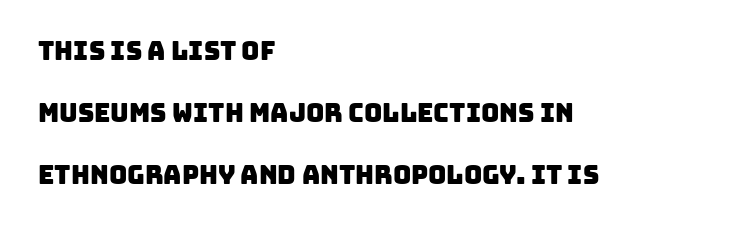
Q: Is the text underlined? A: No.
Q: How is the paragraph aligned? A: Left-aligned.
Q: Is the spacing between letters normal or unusually wide? A: Normal.
Q: Is the spacing between lines tight, normal or loose? A: Loose.
